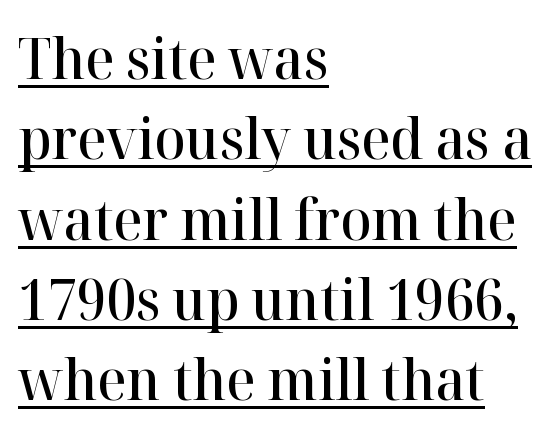
The rendering anchors every line to the left-hand side. The designer went with a serif here, giving each stem small feet. Is there an underline? Yes — a line sits under the letters. No italicization has been applied; the sample stays upright. The sample has been set in demibold, a notch under bold. Compared with typical body copy, the letter spacing here is the same.
